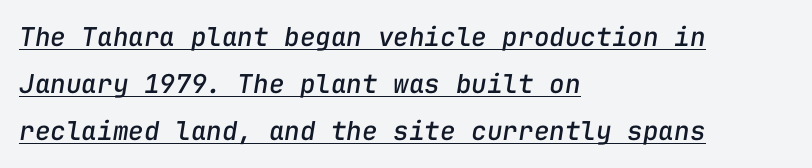
Q: Is the text italic (slanted)? A: Yes, it leans right by about 9 degrees.
Q: Is the text underlined? A: Yes.
Q: How is the paragraph aligned? A: Left-aligned.
Q: Is the spacing between letters normal or unusually wide? A: Normal.
